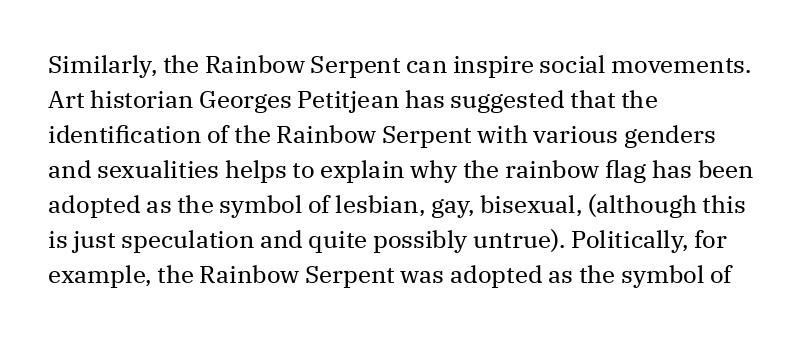
The image shows 24 px text type, upright; set left-aligned, normal line spacing (1.46x), normal letter spacing, not underlined.
